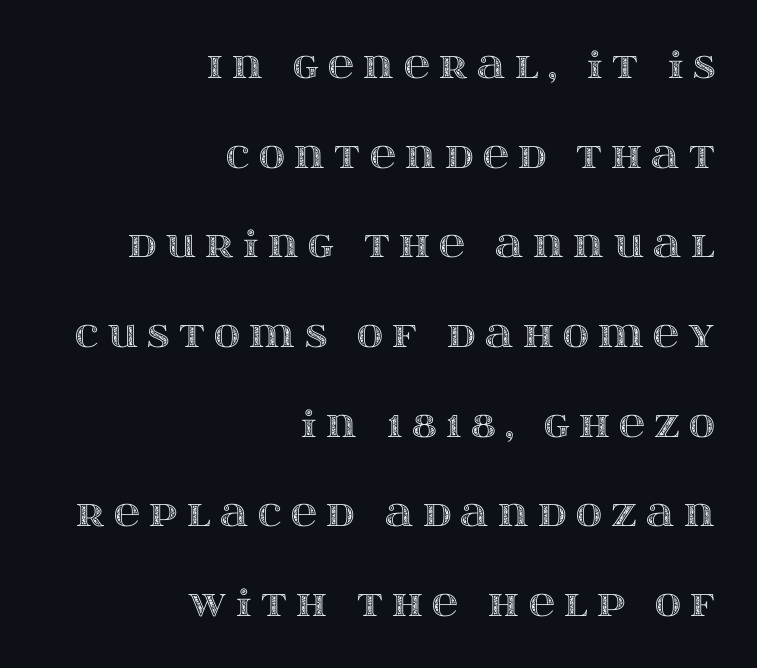
Q: Is the text italic (slanted)? A: No, it is upright.
Q: Is the text underlined? A: No.
Q: How is the paragraph aligned? A: Right-aligned.
Q: Is the spacing between letters normal or unusually wide? A: Unusually wide.
Q: Is the spacing between lines tight, normal or loose? A: Loose.
Q: Width (condensed, normal, or wide)? A: Wide.
Q: x-height? A: Large.
Q: Monospaced? A: No.
